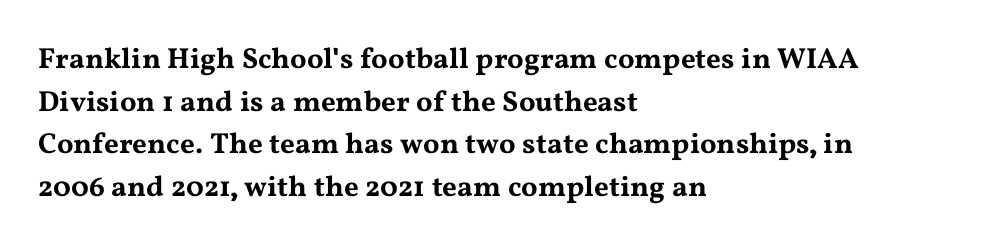
Q: Is the text italic (slanted)? A: No, it is upright.
Q: Is the typeface a serif or a sans-serif typeface? A: Serif.
Q: Is the text underlined? A: No.
Q: How is the paragraph aligned? A: Left-aligned.
Q: Is the spacing between letters normal or unusually wide? A: Normal.
Q: Is the spacing between lines tight, normal or loose? A: Normal.
Q: Width (condensed, normal, or wide)? A: Wide.
Q: Stroke contrast? A: Medium.
Q: x-height? A: Medium.
Q: Monospaced? A: No.
